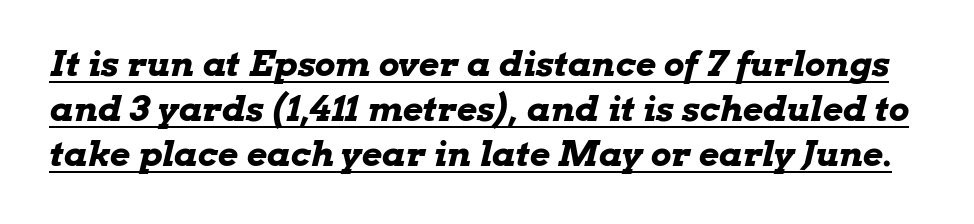
{"italic": "yes", "lean": "right", "slant_degrees": 13, "bold": "yes", "weight": "bold", "width": "wide", "stroke_contrast": "low", "x_height": "medium", "monospaced": "no", "underline": "yes", "line_spacing": "normal", "line_spacing_ratio": 1.28, "letter_spacing": "normal", "letter_spacing_em": 0.0, "glyph_px": 35}
